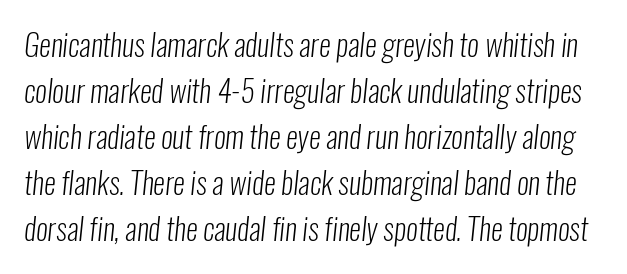
{"serif": "no", "bold": "no", "weight": "light", "width": "condensed", "stroke_contrast": "low", "x_height": "medium", "monospaced": "no", "underline": "no", "line_spacing": "normal", "line_spacing_ratio": 1.53, "letter_spacing": "normal", "letter_spacing_em": 0.0, "glyph_px": 30}
